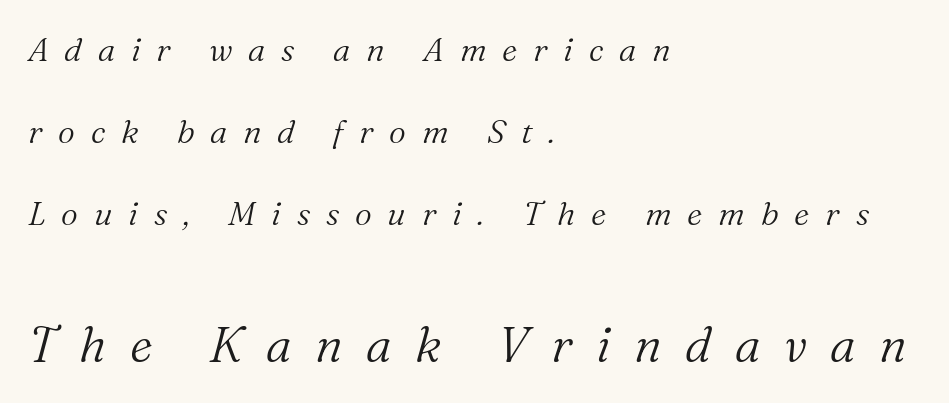
The image shows 49 px light serif type, italic (leaning right); set left-aligned, loose line spacing (2.49x), unusually wide letter spacing (+0.48 em), not underlined; the second (bottom) block is 1.48x larger; medium stroke contrast and a medium x-height.
